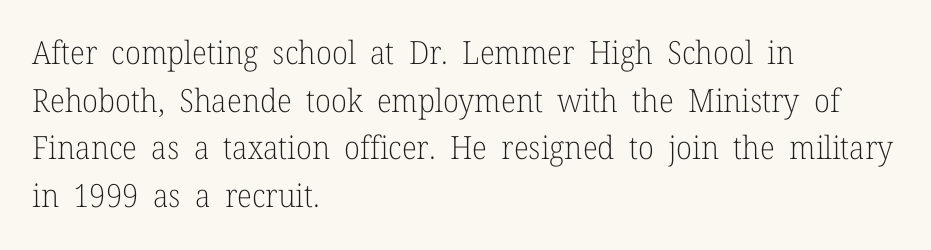
The image shows 32 px light serif type, upright; set left-aligned, normal line spacing (1.49x), normal letter spacing, not underlined; low stroke contrast and a medium x-height.
